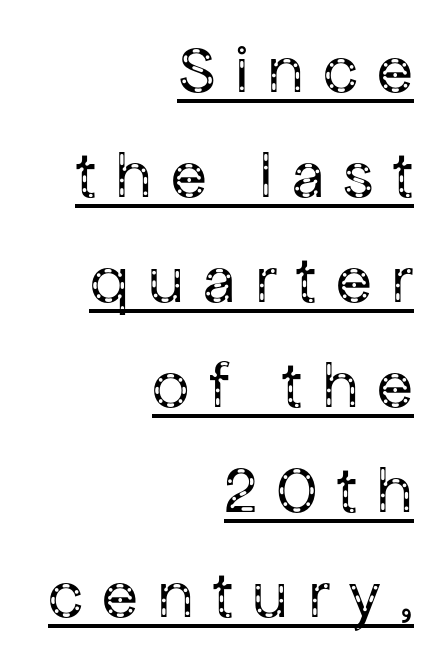
The image shows 66 px regular-weight sans-serif type, upright; set right-aligned, normal line spacing (1.59x), unusually wide letter spacing (+0.29 em), underlined; low stroke contrast and a medium x-height.
